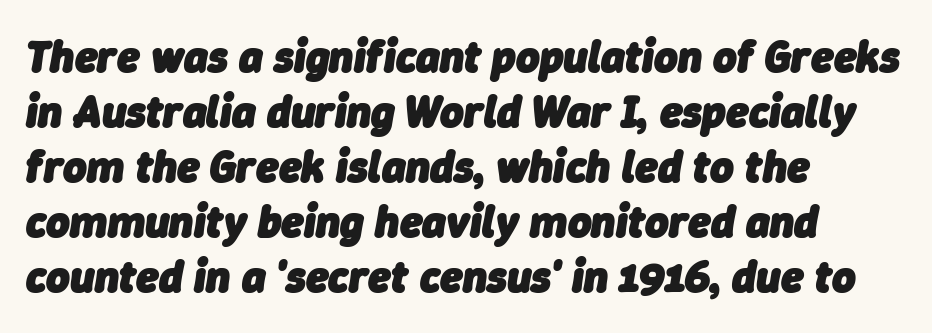
{"italic": "yes", "lean": "right", "slant_degrees": 9, "bold": "yes", "weight": "heavy", "width": "normal", "stroke_contrast": "low", "x_height": "medium", "monospaced": "no", "underline": "no", "align": "left", "line_spacing_ratio": 1.22, "letter_spacing": "normal", "letter_spacing_em": 0.0, "glyph_px": 45}
